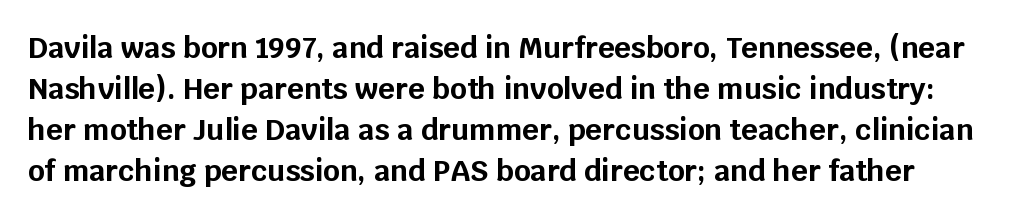
{"serif": "no", "italic": "no", "bold": "yes", "weight": "bold", "width": "normal", "stroke_contrast": "low", "x_height": "large", "monospaced": "no", "underline": "no", "line_spacing": "normal", "line_spacing_ratio": 1.41, "letter_spacing": "normal", "letter_spacing_em": 0.0, "glyph_px": 29}
